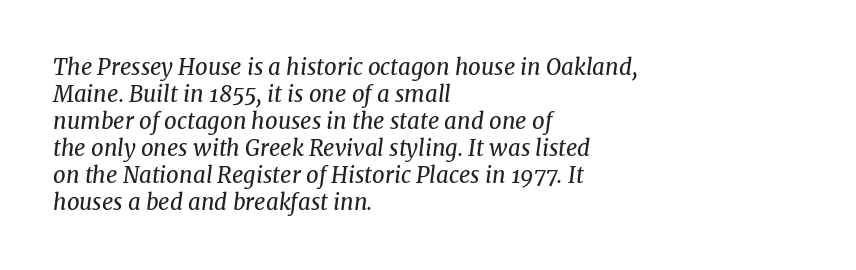
Q: Is the text bold? A: No.
Q: Is the text italic (slanted)? A: Yes, it leans right by about 8 degrees.
Q: Is the text underlined? A: No.
Q: How is the paragraph aligned? A: Left-aligned.
Q: Is the spacing between letters normal or unusually wide? A: Normal.
